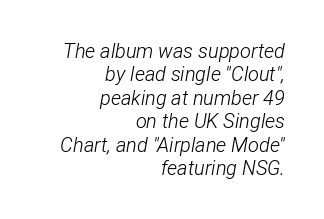
Q: Is the text bold? A: No.
Q: Is the text italic (slanted)? A: Yes, it leans right by about 12 degrees.
Q: Is the text underlined? A: No.
Q: How is the paragraph aligned? A: Right-aligned.
Q: Is the spacing between letters normal or unusually wide? A: Normal.
